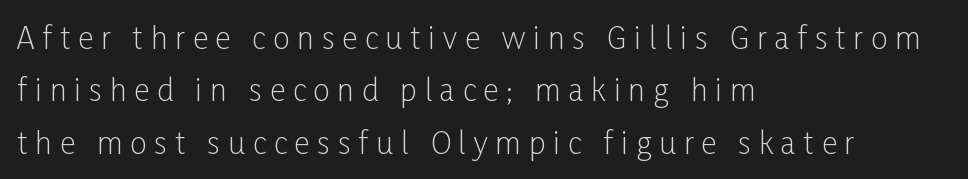
The image shows 30 px light, condensed sans-serif type, upright; set left-aligned, line spacing 1.75x, unusually wide letter spacing (+0.26 em), not underlined; low stroke contrast and a medium x-height.
